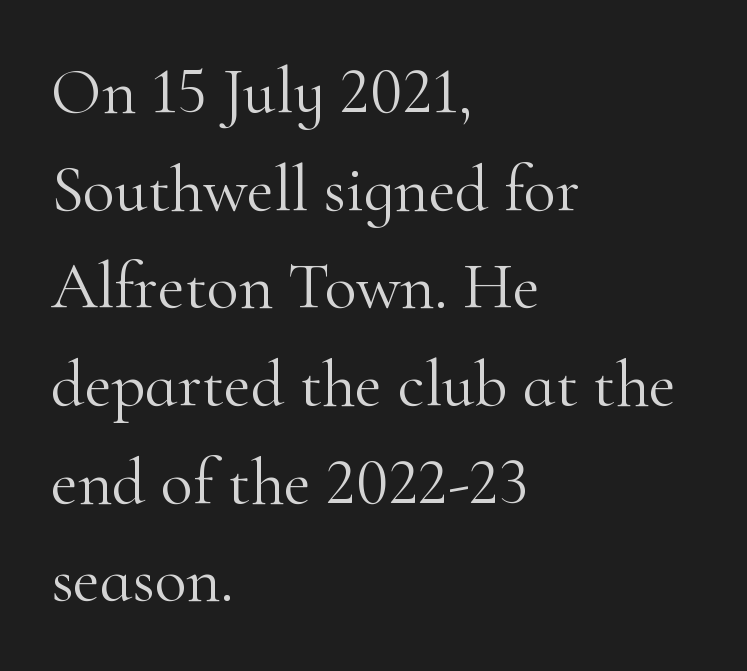
{"serif": "yes", "italic": "no", "bold": "no", "weight": "light", "width": "normal", "stroke_contrast": "high", "x_height": "small", "monospaced": "no", "underline": "no", "align": "left", "line_spacing": "normal", "line_spacing_ratio": 1.48, "letter_spacing": "normal", "letter_spacing_em": 0.0, "glyph_px": 66}
